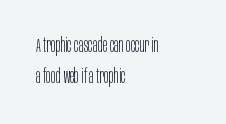
The image shows 20 px text type, upright; set left-aligned, normal line spacing (1.53x), normal letter spacing, not underlined.
